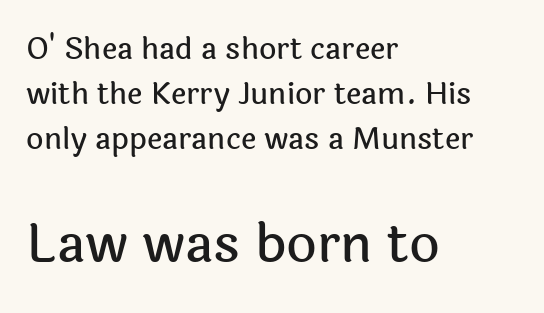
{"serif": "no", "italic": "no", "width": "normal", "x_height": "medium", "monospaced": "no", "underline": "no", "align": "left", "line_spacing": "normal", "line_spacing_ratio": 1.5, "letter_spacing": "normal", "letter_spacing_em": 0.0, "larger_block": "second", "size_ratio": 1.77, "glyph_px": 53}
